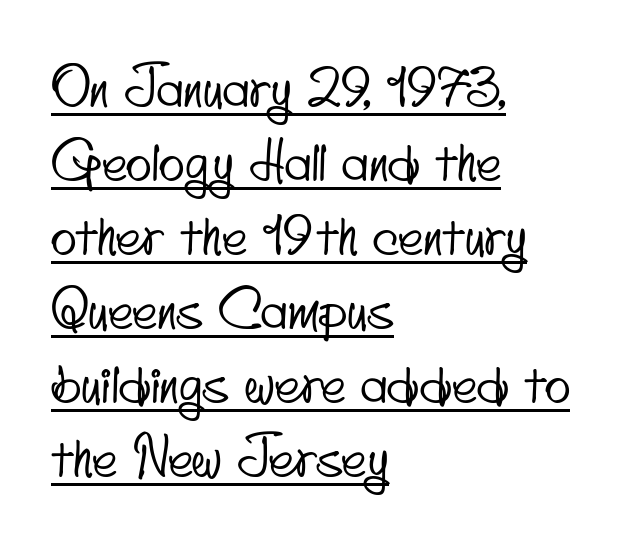
Q: Is the typeface a serif or a sans-serif typeface? A: Sans-serif.
Q: Is the text underlined? A: Yes.
Q: How is the paragraph aligned? A: Left-aligned.
Q: Is the spacing between letters normal or unusually wide? A: Normal.
Q: Is the spacing between lines tight, normal or loose? A: Normal.
Q: Width (condensed, normal, or wide)? A: Condensed.
Q: Stroke contrast? A: Low.
Q: x-height? A: Small.
Q: Monospaced? A: No.
